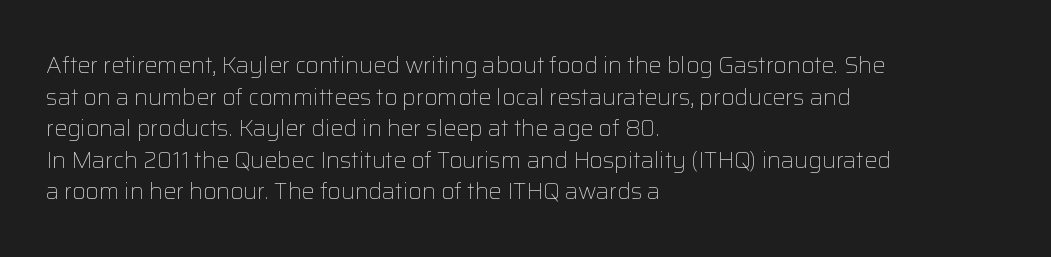
Q: Is the text bold? A: No.
Q: Is the text italic (slanted)? A: No, it is upright.
Q: Is the text underlined? A: No.
Q: How is the paragraph aligned? A: Left-aligned.
Q: Is the spacing between letters normal or unusually wide? A: Normal.
Q: Is the spacing between lines tight, normal or loose? A: Normal.
